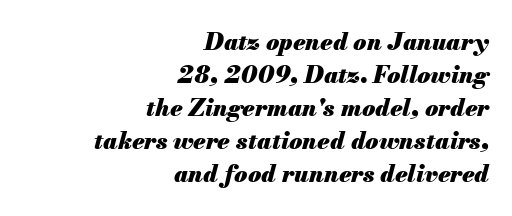
The image shows 24 px bold type, italic (leaning right); set right-aligned, normal line spacing (1.38x), normal letter spacing, not underlined.
